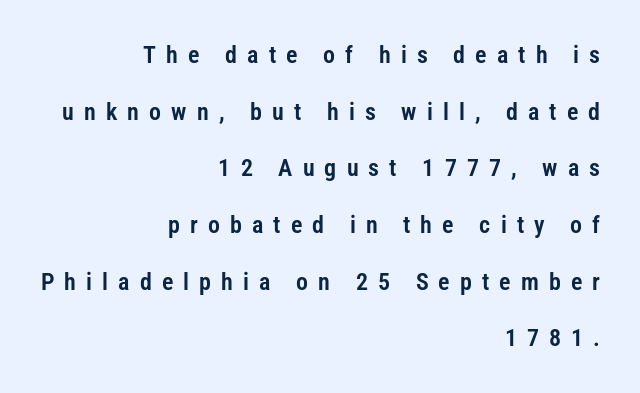
These lines were composed using upright roman letters. The gap between lines stays unmarked. Letter spacing: wide. Compared with typical paragraphs, the rows here are farther apart. This rendering uses right alignment, leaving the left contour irregular.
